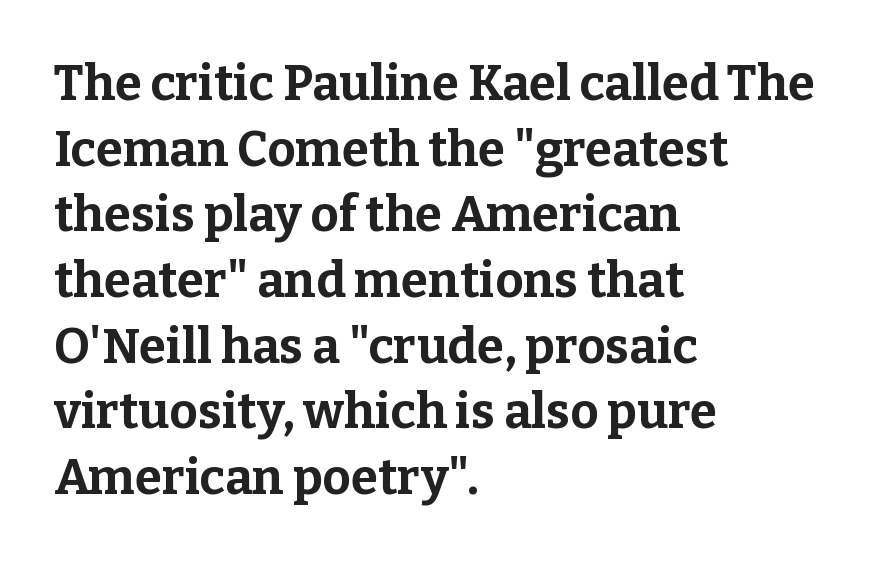
Q: Is the text bold? A: Yes.
Q: Is the text italic (slanted)? A: No, it is upright.
Q: Is the typeface a serif or a sans-serif typeface? A: Serif.
Q: Is the text underlined? A: No.
Q: How is the paragraph aligned? A: Left-aligned.
Q: Is the spacing between letters normal or unusually wide? A: Normal.
Q: Is the spacing between lines tight, normal or loose? A: Normal.
Q: Width (condensed, normal, or wide)? A: Normal.
Q: Stroke contrast? A: Low.
Q: x-height? A: Medium.
Q: Monospaced? A: No.
